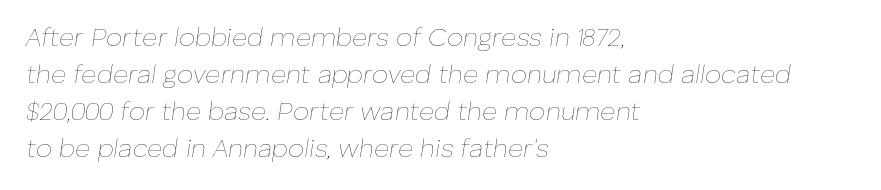
Q: Is the text bold? A: No.
Q: Is the text italic (slanted)? A: Yes, it leans right by about 8 degrees.
Q: Is the text underlined? A: No.
Q: How is the paragraph aligned? A: Left-aligned.
Q: Is the spacing between letters normal or unusually wide? A: Normal.
Q: Is the spacing between lines tight, normal or loose? A: Normal.
